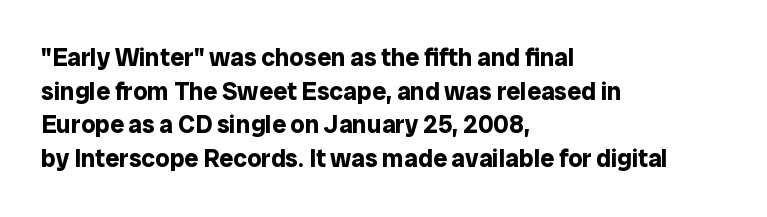
{"italic": "no", "bold": "yes", "underline": "no", "align": "left", "line_spacing": "normal", "line_spacing_ratio": 1.35, "letter_spacing": "normal", "letter_spacing_em": 0.0, "glyph_px": 25}
